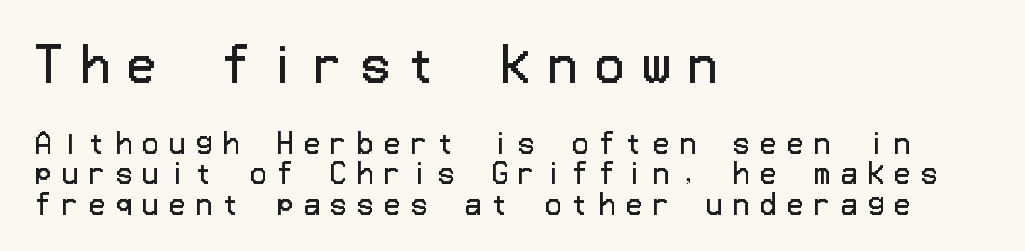
The image shows 47 px regular-weight sans-serif type, upright; set left-aligned, tight line spacing (1.13x), unusually wide letter spacing (+0.39 em), not underlined; the first (top) block is 1.74x larger; low stroke contrast and a medium x-height.
